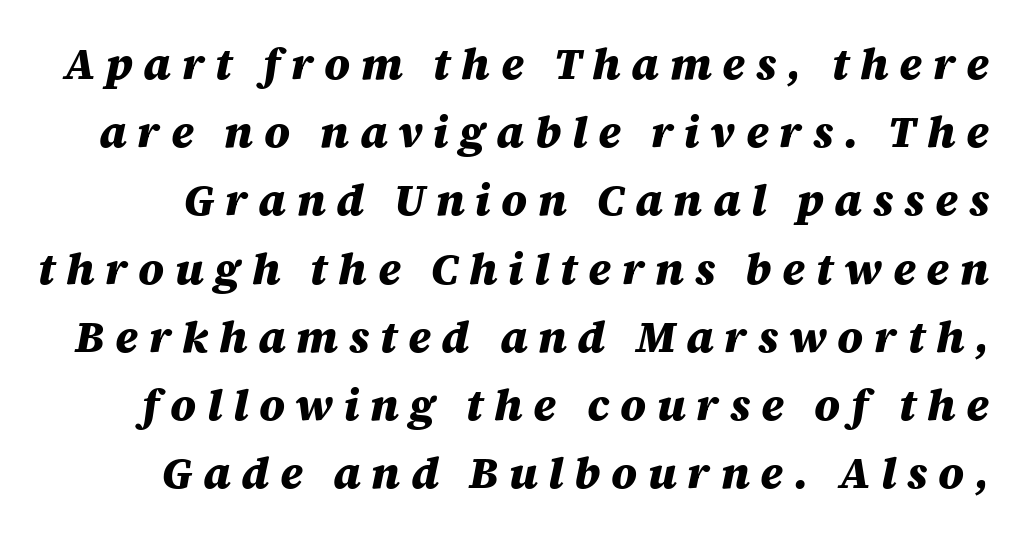
{"italic": "yes", "lean": "right", "slant_degrees": 12, "bold": "yes", "weight": "heavy", "width": "normal", "stroke_contrast": "medium", "x_height": "large", "monospaced": "no", "underline": "no", "line_spacing": "normal", "line_spacing_ratio": 1.55, "letter_spacing": "wide", "letter_spacing_em": 0.24, "glyph_px": 44}
